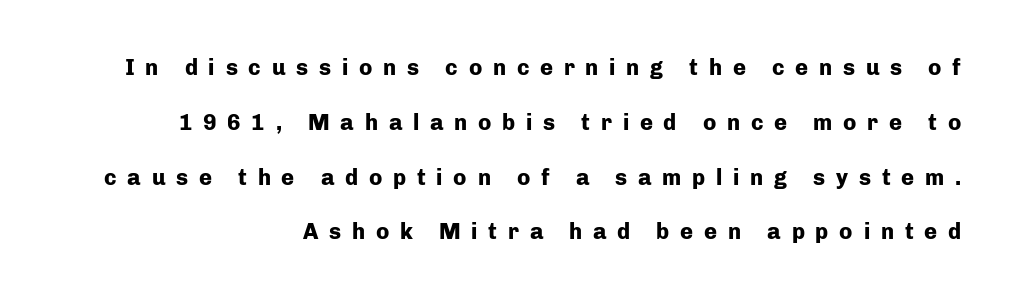
{"italic": "no", "bold": "yes", "underline": "no", "align": "right", "line_spacing": "loose", "line_spacing_ratio": 2.49, "letter_spacing": "wide", "letter_spacing_em": 0.49, "glyph_px": 22}
